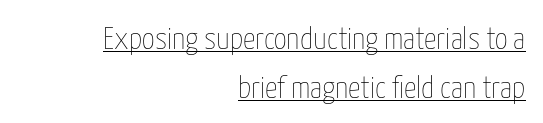
The image shows 31 px thin, condensed type, upright; set right-aligned, normal line spacing (1.58x), normal letter spacing, underlined; low stroke contrast and a medium x-height.
